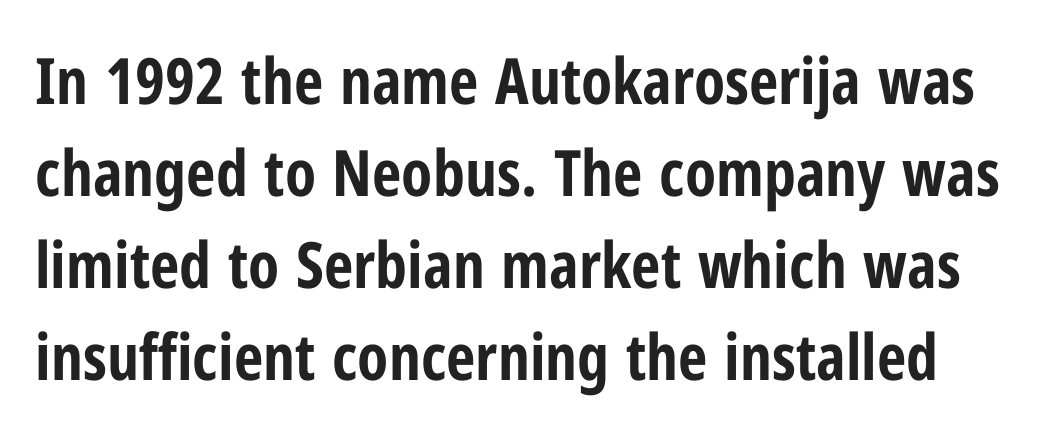
{"serif": "no", "italic": "no", "bold": "yes", "weight": "bold", "width": "condensed", "stroke_contrast": "low", "x_height": "medium", "monospaced": "no", "underline": "no", "line_spacing": "normal", "line_spacing_ratio": 1.44, "letter_spacing": "normal", "letter_spacing_em": 0.0, "glyph_px": 64}
